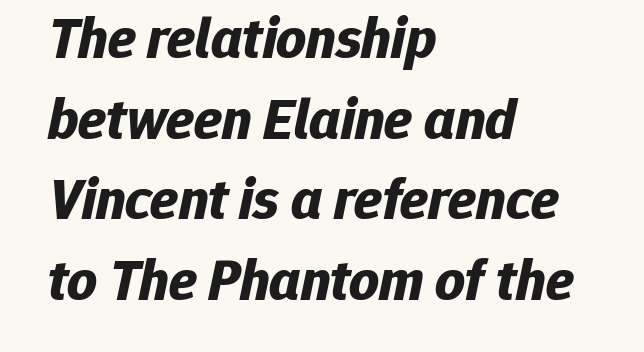
{"italic": "yes", "lean": "right", "slant_degrees": 12, "bold": "yes", "weight": "bold", "width": "normal", "stroke_contrast": "low", "x_height": "medium", "monospaced": "no", "underline": "no", "align": "left", "line_spacing": "normal", "line_spacing_ratio": 1.39, "letter_spacing": "normal", "letter_spacing_em": 0.0, "glyph_px": 58}
